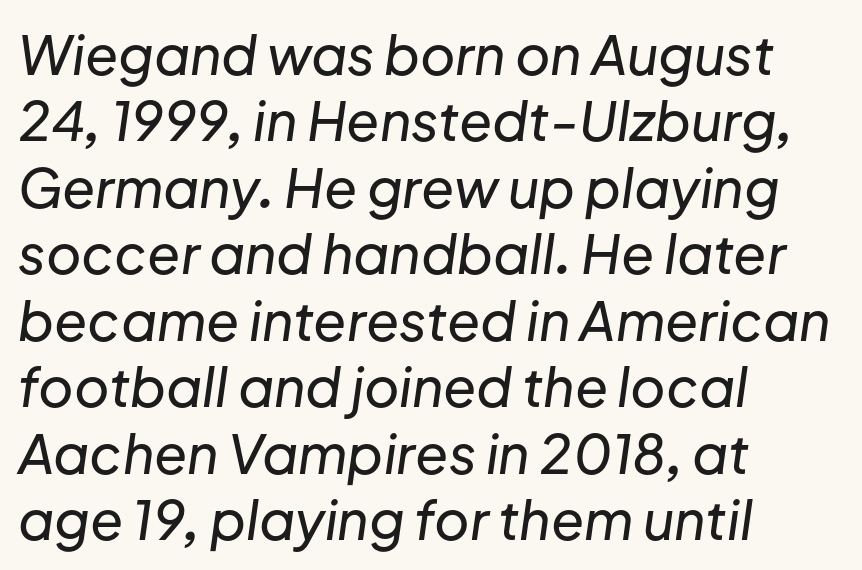
Between one letter and the next there's only the usual sliver of space. The text carries the slant typical of an italic or oblique font. Notice how the passage keeps a crisp vertical edge on the left only. Looks like regular typesetting: each glyph gets only the width it needs. Rule under the text: the space is simply empty.
